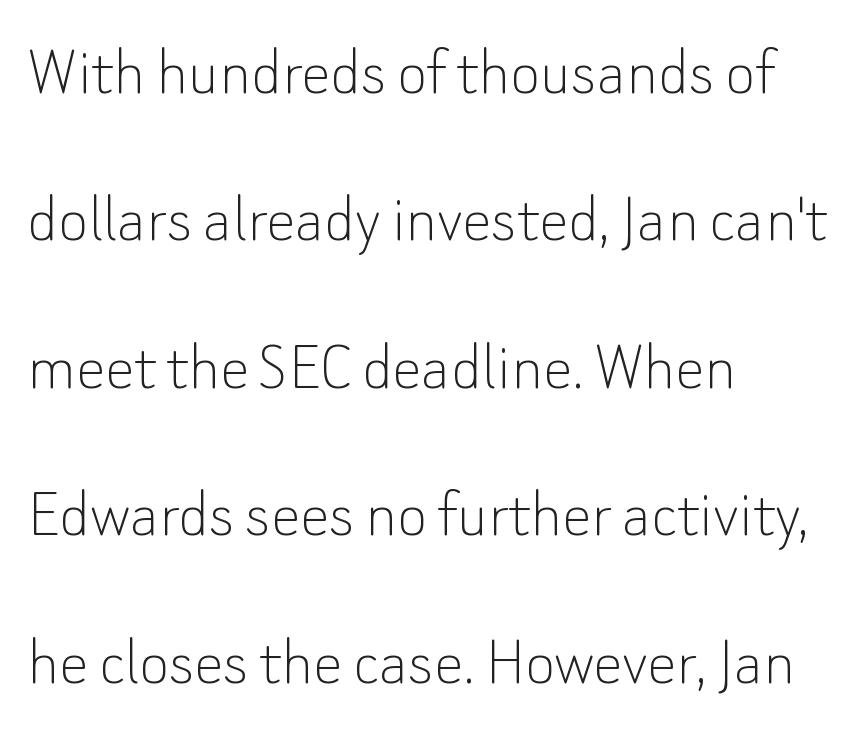
The image shows 73 px thin sans-serif type, upright; set left-aligned, loose line spacing (2.02x), normal letter spacing, not underlined; low stroke contrast and a small x-height.
